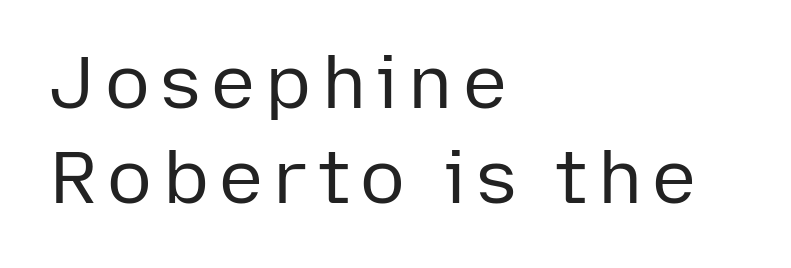
The image shows 74 px regular-weight sans-serif type, upright; set left-aligned, normal line spacing (1.28x), not underlined; low stroke contrast and a medium x-height.
